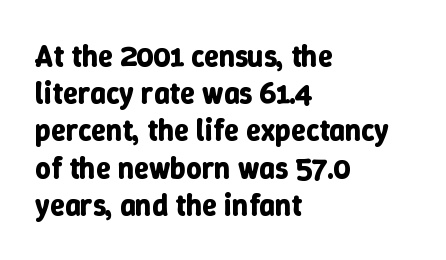
Q: Is the text bold? A: Yes.
Q: Is the text italic (slanted)? A: No, it is upright.
Q: Is the text underlined? A: No.
Q: How is the paragraph aligned? A: Left-aligned.
Q: Is the spacing between letters normal or unusually wide? A: Normal.
Q: Width (condensed, normal, or wide)? A: Normal.
Q: Stroke contrast? A: Low.
Q: x-height? A: Medium.
Q: Monospaced? A: No.
